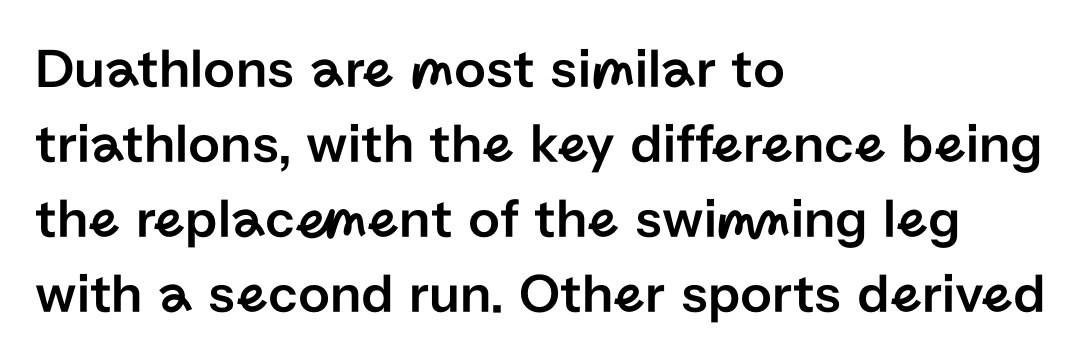
Ascenders rise straight up at ninety degrees. Beneath every word, the page is bare. Examine the stroke ends and you'll find no serifs. Caption: standard tracking, unaltered. A typesetter would call this proportional, since set widths differ per character. The passage shown stacks its lines at a standard gap.
